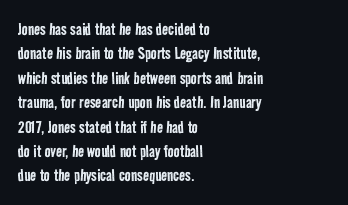
The image shows 20 px text type; set left-aligned, line spacing 1.22x, normal letter spacing, not underlined.
